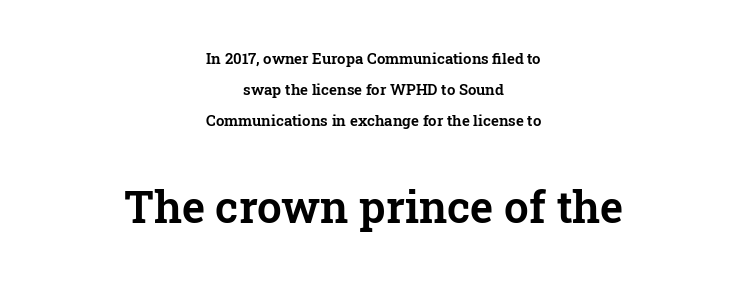
The image shows 44 px serif type, upright; set centered, loose line spacing (2.06x), normal letter spacing, not underlined; the second (bottom) block is 2.93x larger; low stroke contrast and a medium x-height.
